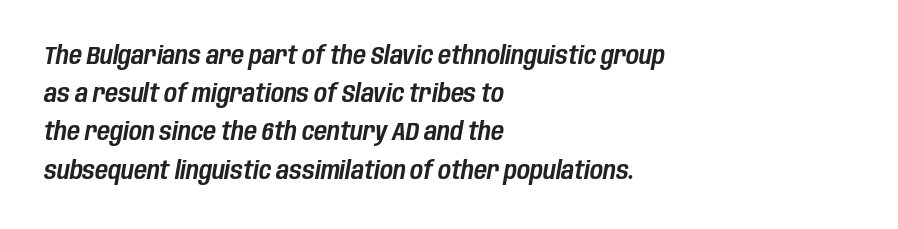
The image shows 25 px text type, italic (leaning right); set left-aligned, normal line spacing (1.53x), normal letter spacing, not underlined.
